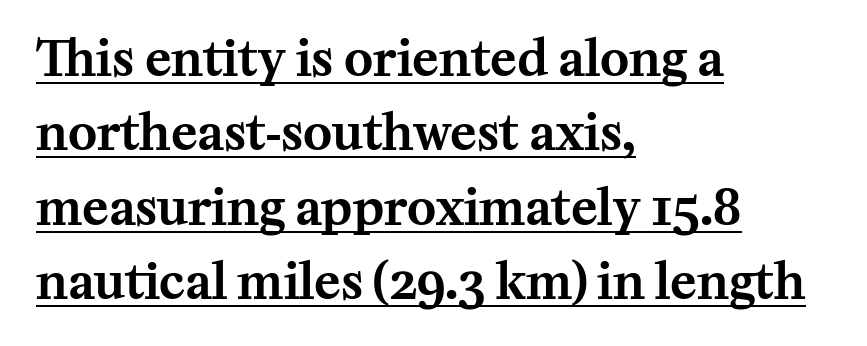
Q: Is the text italic (slanted)? A: No, it is upright.
Q: Is the typeface a serif or a sans-serif typeface? A: Serif.
Q: Is the text underlined? A: Yes.
Q: How is the paragraph aligned? A: Left-aligned.
Q: Is the spacing between letters normal or unusually wide? A: Normal.
Q: Is the spacing between lines tight, normal or loose? A: Normal.
Q: Width (condensed, normal, or wide)? A: Normal.
Q: Stroke contrast? A: Medium.
Q: x-height? A: Medium.
Q: Monospaced? A: No.
